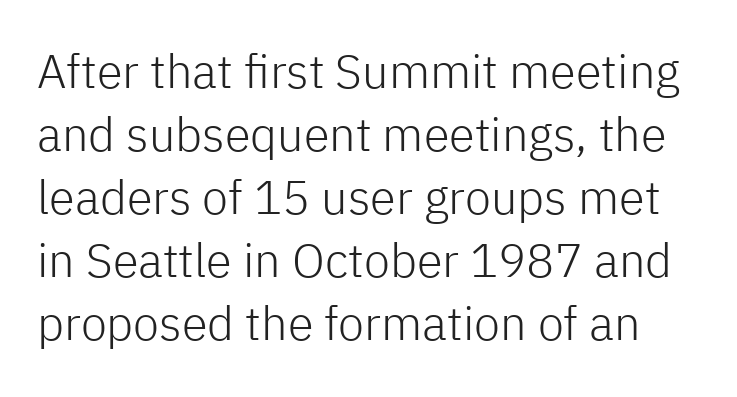
{"serif": "no", "italic": "no", "bold": "no", "weight": "light", "width": "normal", "stroke_contrast": "low", "x_height": "medium", "monospaced": "no", "underline": "no", "line_spacing": "normal", "line_spacing_ratio": 1.34, "letter_spacing": "normal", "letter_spacing_em": 0.0, "glyph_px": 47}
